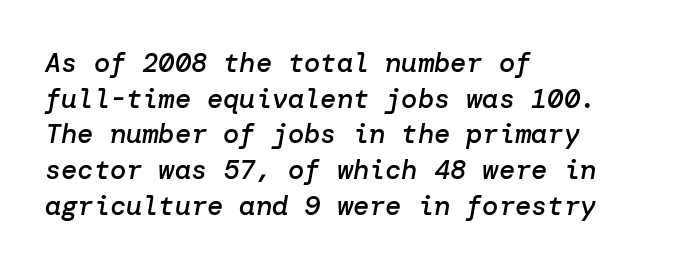
Q: Is the text bold? A: Semi-bold.
Q: Is the text italic (slanted)? A: Yes, it leans right by about 10 degrees.
Q: Is the text underlined? A: No.
Q: How is the paragraph aligned? A: Left-aligned.
Q: Is the spacing between letters normal or unusually wide? A: Normal.
Q: Is the spacing between lines tight, normal or loose? A: Normal.
